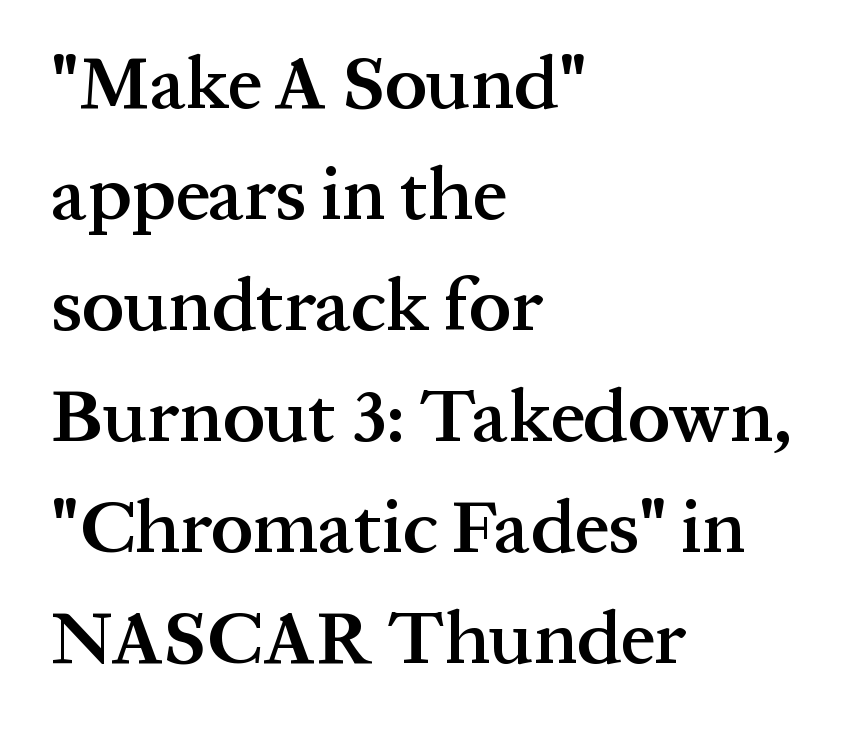
Q: Is the text bold? A: Semi-bold.
Q: Is the text italic (slanted)? A: No, it is upright.
Q: Is the typeface a serif or a sans-serif typeface? A: Serif.
Q: Is the text underlined? A: No.
Q: How is the paragraph aligned? A: Left-aligned.
Q: Is the spacing between letters normal or unusually wide? A: Normal.
Q: Is the spacing between lines tight, normal or loose? A: Normal.
Q: Width (condensed, normal, or wide)? A: Normal.
Q: Stroke contrast? A: Medium.
Q: x-height? A: Medium.
Q: Monospaced? A: No.
